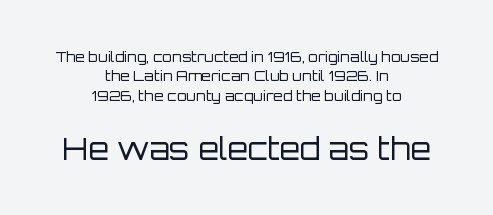
{"serif": "no", "italic": "no", "bold": "no", "weight": "regular", "width": "normal", "stroke_contrast": "low", "x_height": "large", "monospaced": "no", "underline": "no", "align": "center", "line_spacing": "normal", "line_spacing_ratio": 1.38, "letter_spacing": "normal", "letter_spacing_em": 0.0, "larger_block": "second", "size_ratio": 2.14, "glyph_px": 30}
